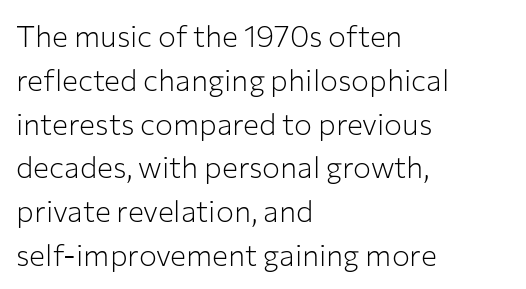
The letters stand upright; this is a roman face. The glyphs in this specimen are sans serif. Whoever set this chose a conventional vertical rhythm. Nothing unusual about the tracking: characters are spaced as the font intends. Alignment: flush left.
